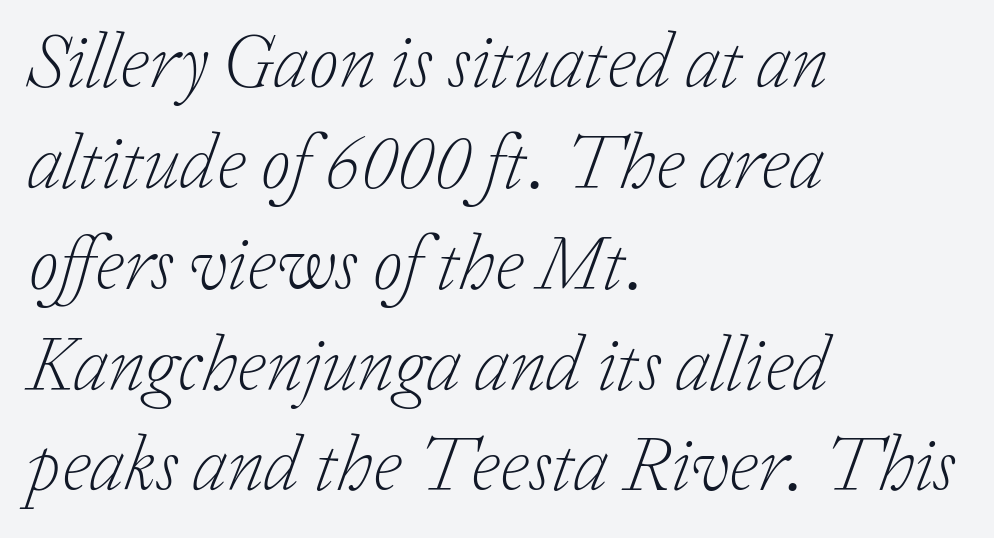
The image shows 77 px light serif type, italic (leaning right); set left-aligned, normal line spacing (1.31x), normal letter spacing, not underlined; low stroke contrast and a medium x-height.
